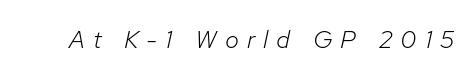
The image shows 25 px text type, italic (leaning right); set unusually wide letter spacing (+0.33 em), not underlined.
